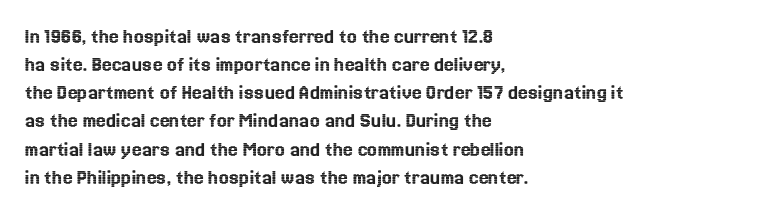
Style check: upright. Decoration check: the copy has no underline. The gaps between neighbouring characters are ordinary and unremarkable. This sample is left-justified, so line endings fall wherever the words run out. The rows are spaced the way most documents space them.
